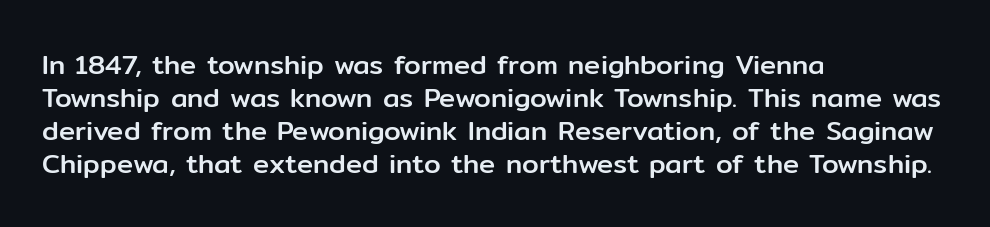
No extra tracking has been applied to these lines. Check the space under the baseline: it is left empty. The font's upright variant was chosen for this text. Casual observation: everything's shoved over to the left.
